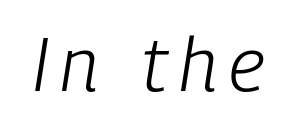
{"italic": "yes", "lean": "right", "slant_degrees": 9, "bold": "no", "weight": "light", "width": "condensed", "stroke_contrast": "low", "x_height": "medium", "monospaced": "no", "underline": "no", "glyph_px": 75}
